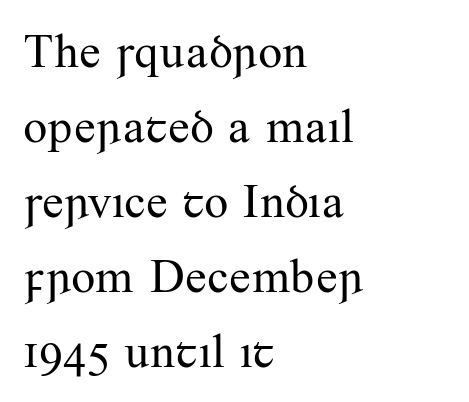
The rendering uses natural spacing where letterforms have individual widths. The glyphs in this specimen are seriffed. The font sits on the lighter half of the weight spectrum, regular included. The passage shown is not underscored anywhere.
